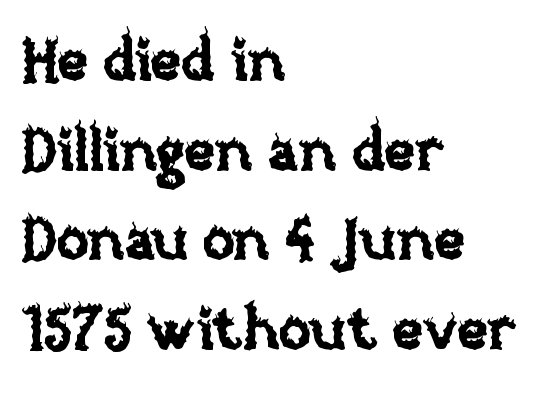
The image shows 59 px text type, upright; set left-aligned, normal line spacing (1.52x), normal letter spacing, not underlined; low stroke contrast and a large x-height.
